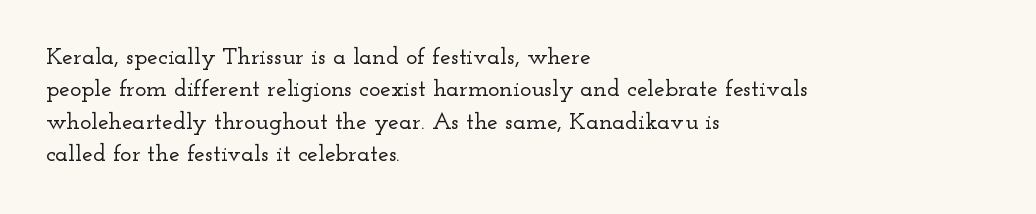
Glyph-to-glyph distance matches everyday printed text. Teacher's note: observe the even left margin — that is flush-left alignment. Type without underlining. This sample keeps an unexceptional amount of space between lines. This is roman type, the default non-slanted kind.
